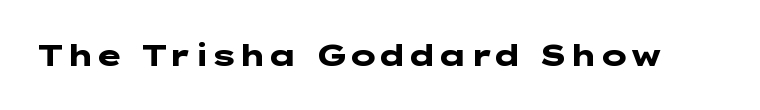
{"serif": "no", "italic": "no", "bold": "yes", "weight": "heavy", "width": "wide", "stroke_contrast": "low", "x_height": "medium", "underline": "no", "letter_spacing": "normal", "letter_spacing_em": 0.0, "glyph_px": 30}
